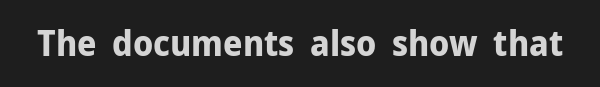
Tall strokes in this sample are plumb rather than angled. Varying glyph widths throughout — classic text-font behaviour. Default kerning and tracking; the words read as compact shapes. Its strokes are broad and dark, the hallmark of bold type. Quick note: underline off.
